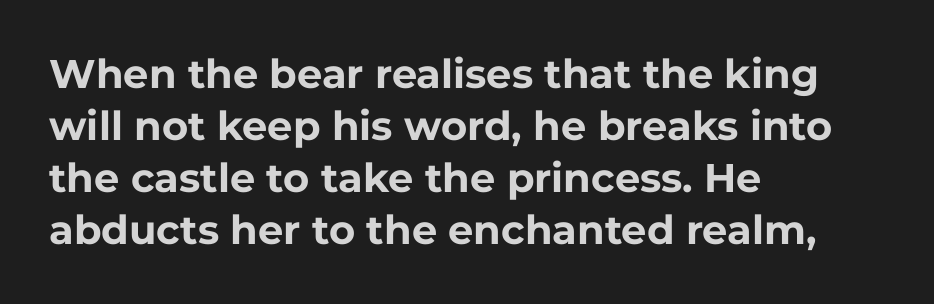
The image shows 40 px bold sans-serif type, upright; set left-aligned, normal line spacing (1.3x), normal letter spacing, not underlined; low stroke contrast and a medium x-height.
